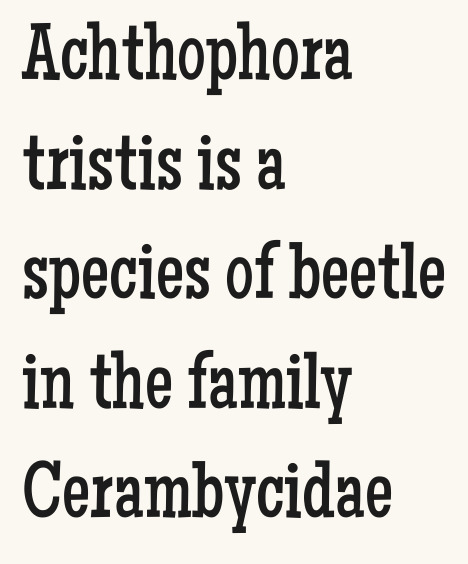
Q: Is the text bold? A: No.
Q: Is the text italic (slanted)? A: No, it is upright.
Q: Is the typeface a serif or a sans-serif typeface? A: Serif.
Q: Is the text underlined? A: No.
Q: How is the paragraph aligned? A: Left-aligned.
Q: Is the spacing between letters normal or unusually wide? A: Normal.
Q: Is the spacing between lines tight, normal or loose? A: Normal.
Q: Width (condensed, normal, or wide)? A: Condensed.
Q: Stroke contrast? A: Low.
Q: x-height? A: Medium.
Q: Monospaced? A: No.
